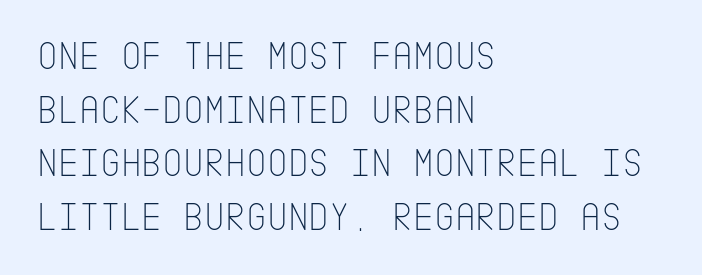
The face used here is a sans, in the tradition of grotesques and geometrics. Ordinary non-slanted type is in use. Line spacing here is normal. Unmarked baselines from the first word to the last. Heft: none added — not bold. Short note: letters normally spaced.
